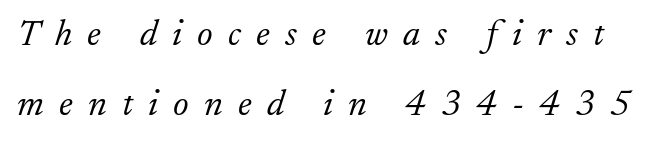
Letter spacing: wide. Are there feet on the stems? There are — it's a serif. This sample uses an oblique cut, with every glyph tilted off the vertical. This sample trades compactness for vertical openness between lines. The weight would be labelled regular, book, light, or lighter still. Plain, unruled lines of type.
